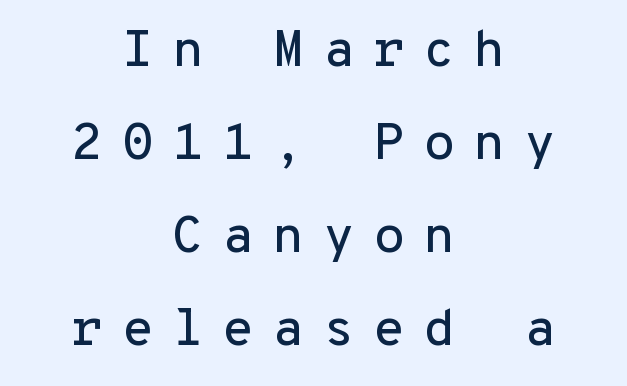
Q: Is the text italic (slanted)? A: No, it is upright.
Q: Is the typeface a serif or a sans-serif typeface? A: Sans-serif.
Q: Is the text underlined? A: No.
Q: How is the paragraph aligned? A: Centered.
Q: Is the spacing between letters normal or unusually wide? A: Unusually wide.
Q: Width (condensed, normal, or wide)? A: Normal.
Q: Stroke contrast? A: Low.
Q: x-height? A: Medium.
Q: Monospaced? A: Yes.
